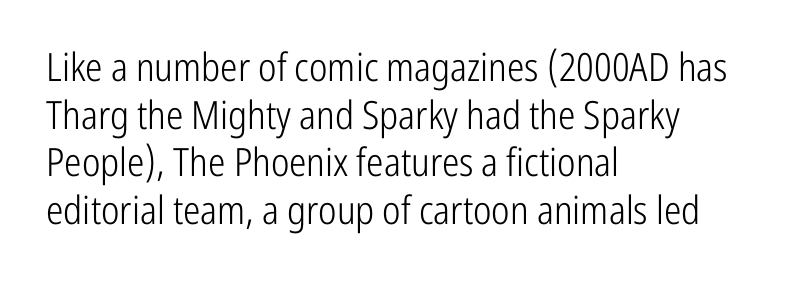
{"serif": "no", "italic": "no", "bold": "no", "weight": "light", "width": "condensed", "stroke_contrast": "low", "x_height": "medium", "monospaced": "no", "underline": "no", "align": "left", "line_spacing_ratio": 1.22, "letter_spacing": "normal", "letter_spacing_em": 0.0, "glyph_px": 39}
